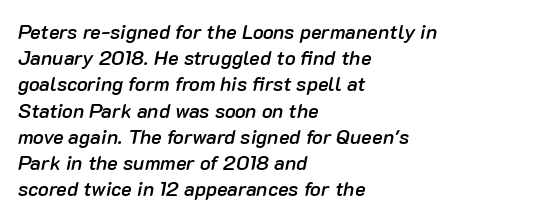
The image shows 20 px text type, italic (leaning right); set left-aligned, normal line spacing (1.31x), normal letter spacing, not underlined.
